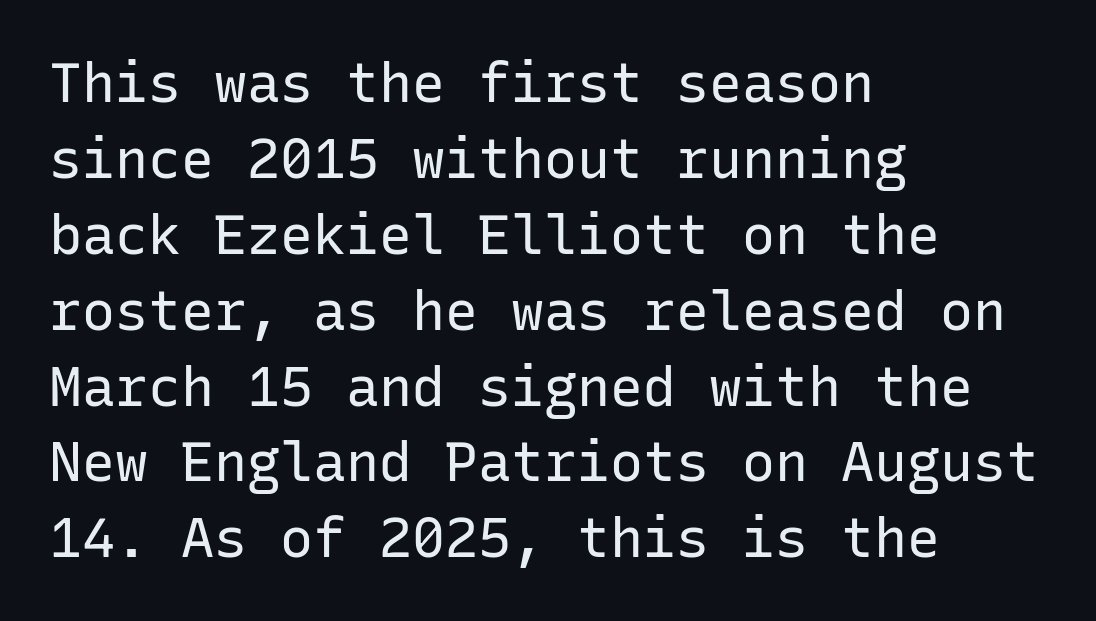
The face looks like a standard text weight, possibly lighter. No extra tracking has been applied to these lines. The letters march in equal steps, a hallmark of fixed-pitch type. The lines in this sample share a left origin and differ only in where they stop.
